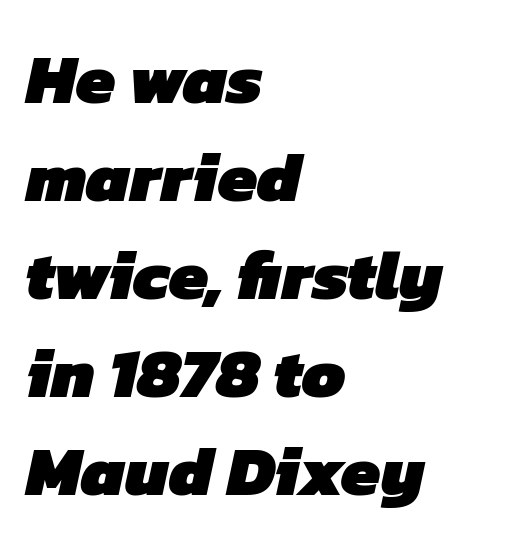
Every row of glyphs begins at an identical x-position on the left. The rendering uses a bold face; every stroke is thick and dark. The typeface chosen for these lines omits serifs. The passage shown is typed in a proportional face where columns would drift.
